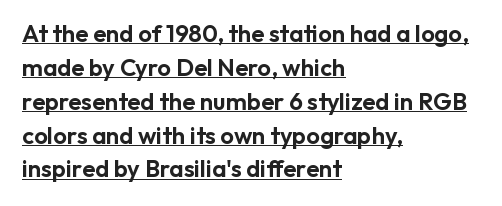
The image shows 24 px text type, upright; set left-aligned, normal line spacing (1.41x), normal letter spacing, underlined.
